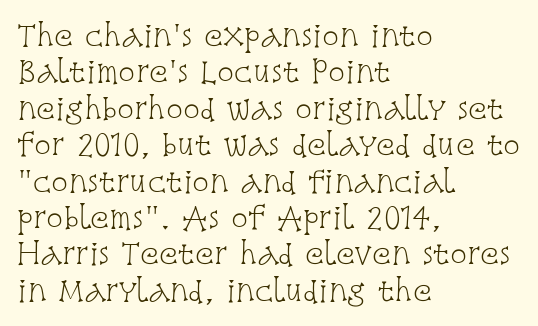
The image shows 28 px light, condensed serif type, upright; set left-aligned, normal line spacing (1.3x), normal letter spacing, not underlined; low stroke contrast and a large x-height.
